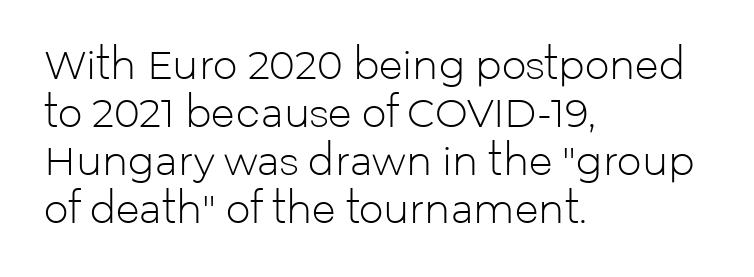
No italicization has been applied; the sample stays upright. Spacing verdict: proportional, widths tailored to each character. The type is set solid horizontally, with unmodified tracking. The passage shown is typeset with a sans-serif family. Compared with a centered layout, this one pins lines to the left instead. Quick note: underline off.
